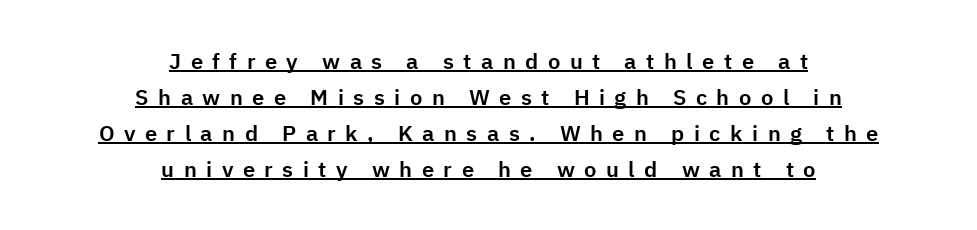
{"italic": "no", "underline": "yes", "align": "center", "line_spacing": "normal", "line_spacing_ratio": 1.63, "letter_spacing": "wide", "letter_spacing_em": 0.43, "glyph_px": 22}
